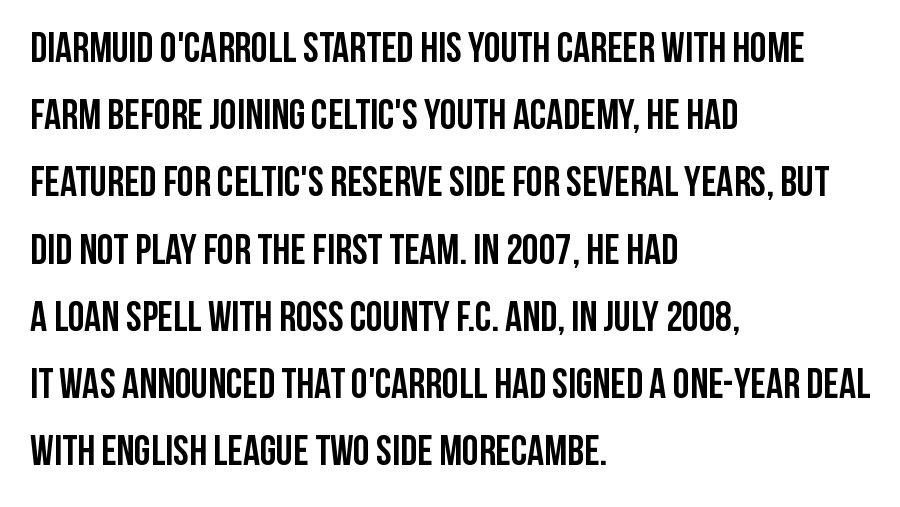
Q: Is the text bold? A: Yes.
Q: Is the text italic (slanted)? A: No, it is upright.
Q: Is the typeface a serif or a sans-serif typeface? A: Sans-serif.
Q: Is the text underlined? A: No.
Q: How is the paragraph aligned? A: Left-aligned.
Q: Is the spacing between letters normal or unusually wide? A: Normal.
Q: Is the spacing between lines tight, normal or loose? A: Normal.
Q: Width (condensed, normal, or wide)? A: Condensed.
Q: Stroke contrast? A: Low.
Q: x-height? A: Large.
Q: Monospaced? A: No.
